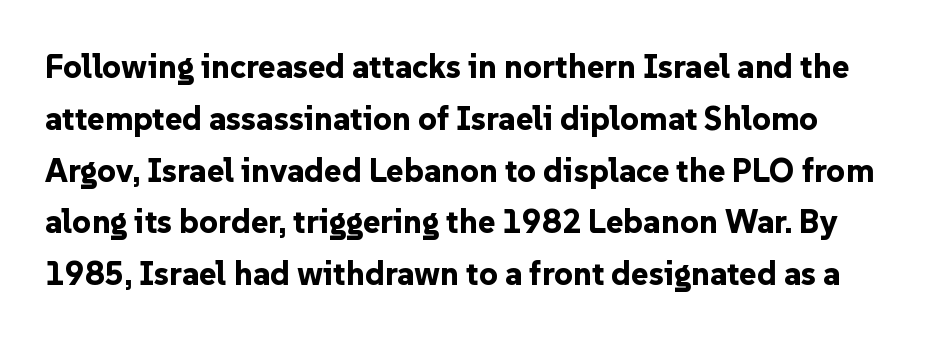
Q: Is the text bold? A: Yes.
Q: Is the text italic (slanted)? A: No, it is upright.
Q: Is the typeface a serif or a sans-serif typeface? A: Sans-serif.
Q: Is the text underlined? A: No.
Q: Is the spacing between letters normal or unusually wide? A: Normal.
Q: Is the spacing between lines tight, normal or loose? A: Normal.
Q: Width (condensed, normal, or wide)? A: Normal.
Q: Stroke contrast? A: Low.
Q: x-height? A: Medium.
Q: Monospaced? A: No.
